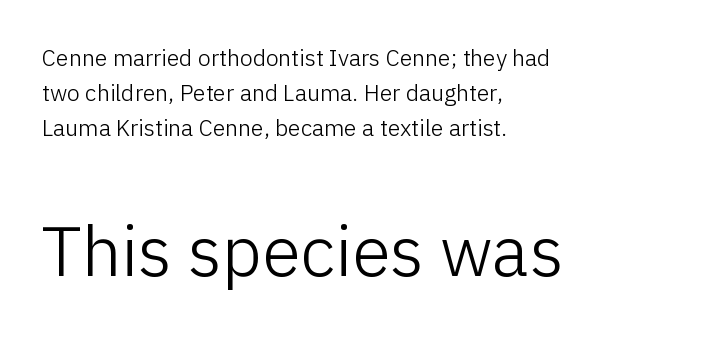
The image shows 70 px light sans-serif type, upright; set left-aligned, normal line spacing (1.53x), normal letter spacing, not underlined; the second (bottom) block is 3.04x larger; low stroke contrast and a medium x-height.
